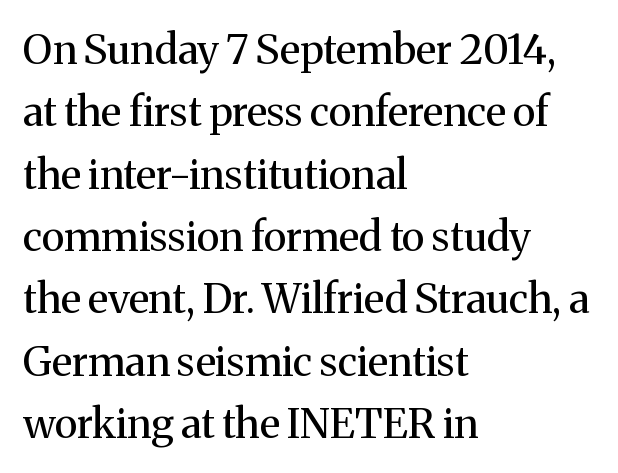
The type is set solid horizontally, with unmodified tracking. All the whitespace from short lines collects on the right. Lines of text with bare space underneath. When letters stand straight like this, we call the style roman or upright.
